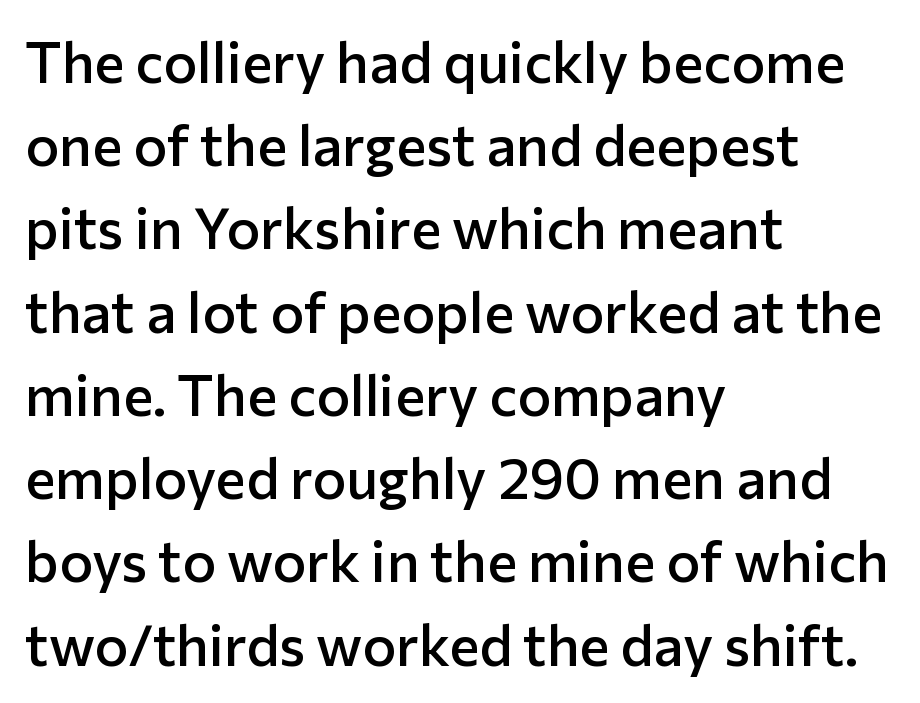
The image shows 57 px semibold sans-serif type, upright; set left-aligned, normal line spacing (1.46x), normal letter spacing, not underlined; low stroke contrast and a medium x-height.
